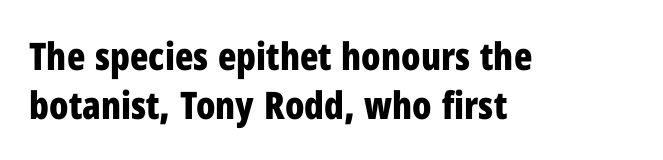
{"serif": "no", "italic": "no", "bold": "yes", "weight": "bold", "width": "condensed", "stroke_contrast": "low", "x_height": "medium", "monospaced": "no", "underline": "no", "align": "left", "line_spacing": "normal", "line_spacing_ratio": 1.28, "letter_spacing": "normal", "letter_spacing_em": 0.0, "glyph_px": 38}
